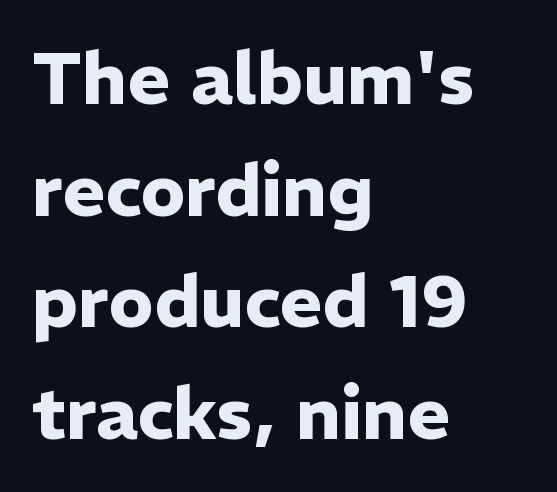
Where is the straight margin? On the left. Look at the bottom of the vertical strokes: they stop flat, with no serifs. Leading matches the norm, producing a regular column. In terms of letterspacing, this is plain default setting. The strip under each line holds only bare page.
